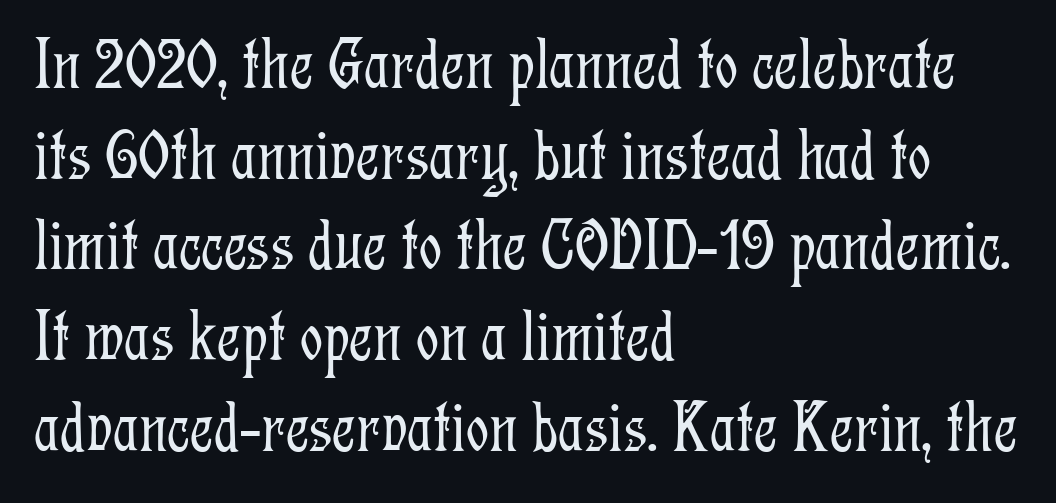
The characters display serif detailing at their extremities. The font sits on the lighter half of the weight spectrum, regular included. The type sits square on the baseline with zero lean. Each new line begins a customary step beneath the previous one.
